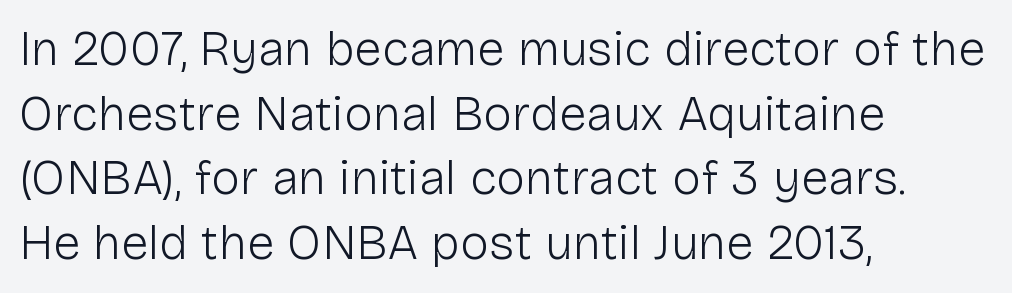
Alignment: flush left. Weight: in the light-to-regular range. Each letter's strokes conclude bluntly, with no projecting serifs. The baseline area is clear.
